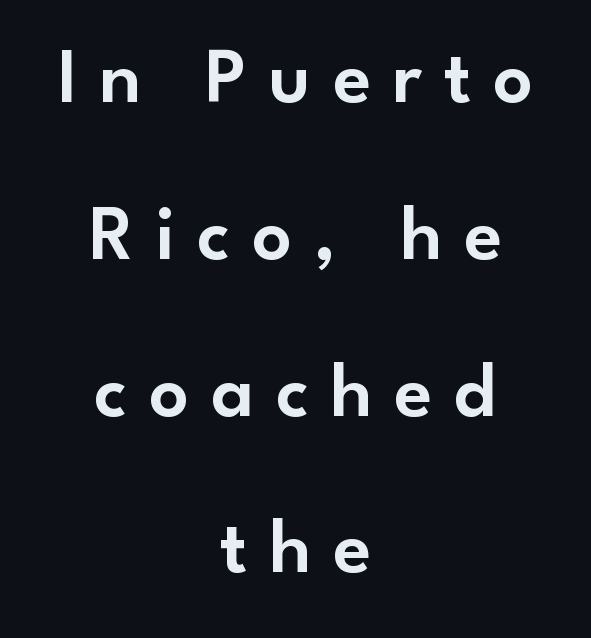
The image shows 78 px sans-serif type, upright; set centered, loose line spacing (2.01x), unusually wide letter spacing (+0.28 em), not underlined; low stroke contrast and a small x-height.
